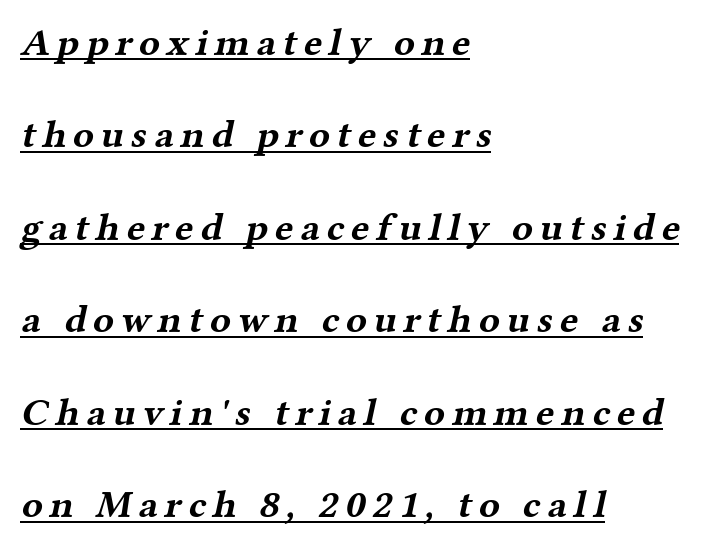
The passage is arranged the way most books set body copy — flush left. The glyphs are accompanied by a horizontal stroke just below them. To sum up the face: it has serifs. Each letter keeps its own natural width here, so spacing adapts to shape.
